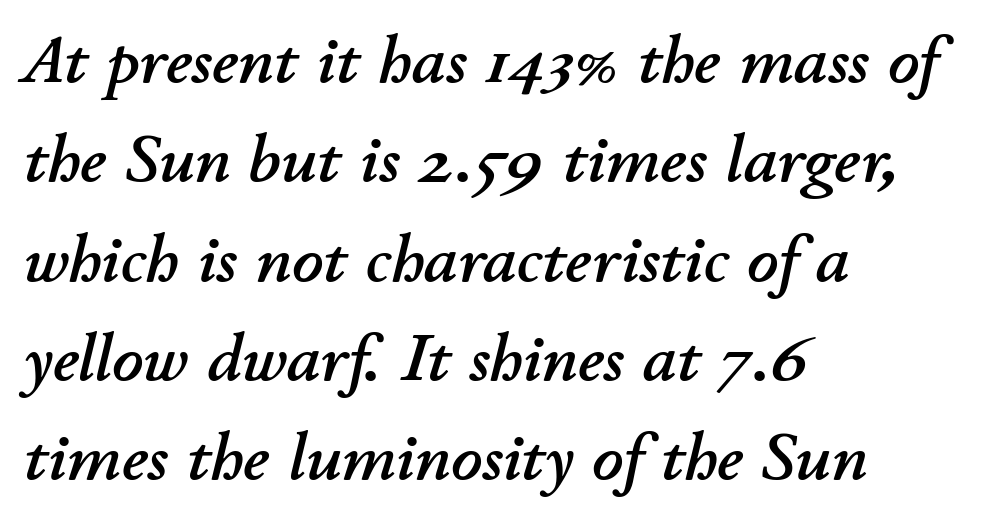
{"italic": "yes", "lean": "right", "slant_degrees": 11, "width": "normal", "stroke_contrast": "low", "x_height": "small", "monospaced": "no", "underline": "no", "align": "left", "line_spacing": "normal", "line_spacing_ratio": 1.46, "letter_spacing": "normal", "letter_spacing_em": 0.0, "glyph_px": 68}
